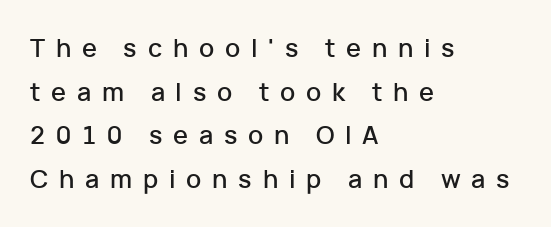
Q: Is the text italic (slanted)? A: No, it is upright.
Q: Is the text underlined? A: No.
Q: How is the paragraph aligned? A: Left-aligned.
Q: Is the spacing between letters normal or unusually wide? A: Unusually wide.
